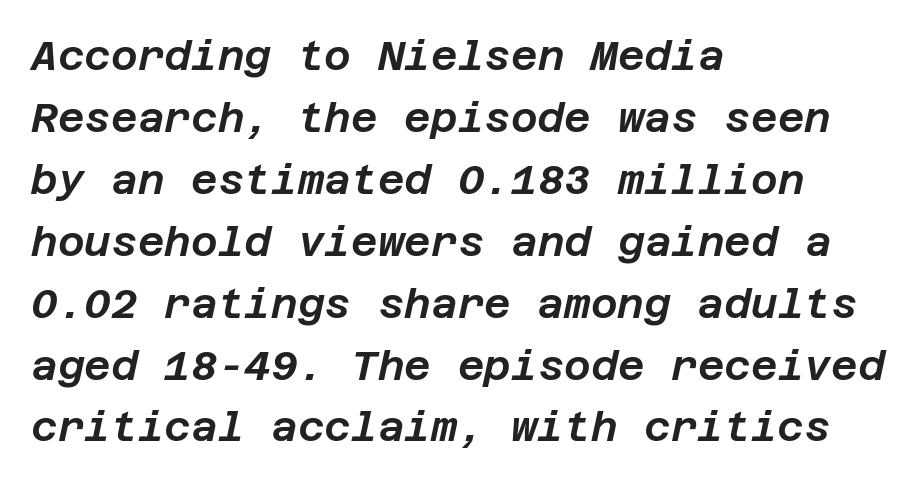
Q: Is the text italic (slanted)? A: Yes, it leans right by about 12 degrees.
Q: Is the text underlined? A: No.
Q: How is the paragraph aligned? A: Left-aligned.
Q: Is the spacing between letters normal or unusually wide? A: Normal.
Q: Is the spacing between lines tight, normal or loose? A: Normal.
Q: Width (condensed, normal, or wide)? A: Normal.
Q: Stroke contrast? A: Low.
Q: x-height? A: Large.
